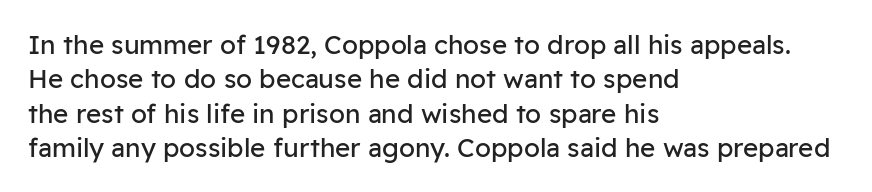
The image shows 26 px text type, upright; set left-aligned, normal line spacing (1.32x), normal letter spacing, not underlined.
